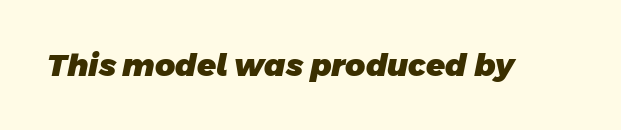
{"serif": "no", "bold": "yes", "weight": "heavy", "width": "normal", "stroke_contrast": "low", "x_height": "large", "monospaced": "no", "underline": "no", "letter_spacing": "normal", "letter_spacing_em": 0.0, "glyph_px": 31}
